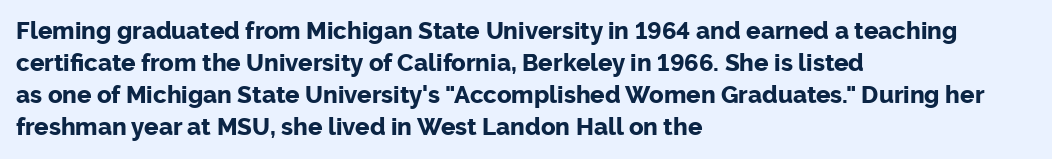
Q: Is the text bold? A: Yes.
Q: Is the text italic (slanted)? A: No, it is upright.
Q: Is the text underlined? A: No.
Q: How is the paragraph aligned? A: Left-aligned.
Q: Is the spacing between letters normal or unusually wide? A: Normal.
Q: Is the spacing between lines tight, normal or loose? A: Normal.
